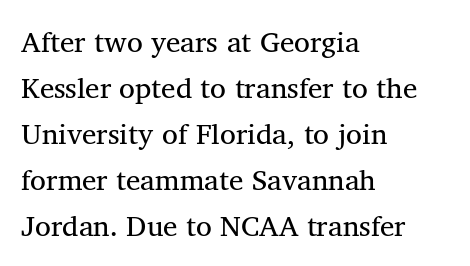
The type family on display is of the serif kind. All the whitespace from short lines collects on the right. No extra tracking has been applied to these lines. This block has exactly the height ordinary leading produces. Descenders hang freely into open space. The font sits on the lighter half of the weight spectrum, regular included.
